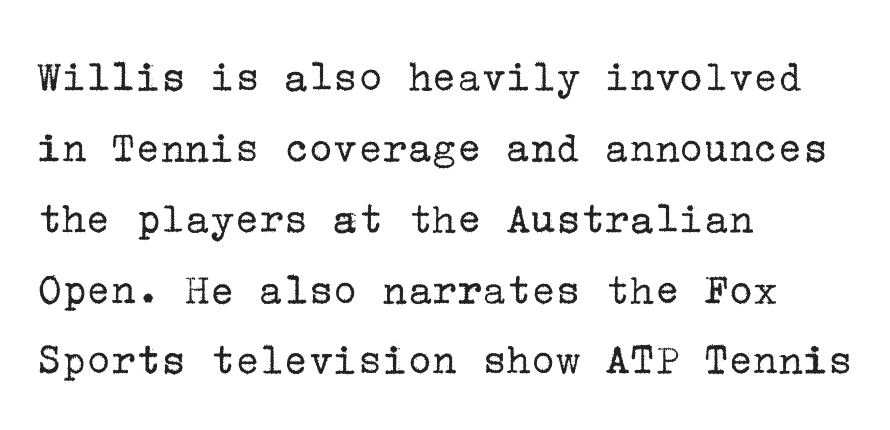
Q: Is the text bold? A: No.
Q: Is the text italic (slanted)? A: No, it is upright.
Q: Is the typeface a serif or a sans-serif typeface? A: Serif.
Q: Is the text underlined? A: No.
Q: How is the paragraph aligned? A: Left-aligned.
Q: Is the spacing between letters normal or unusually wide? A: Normal.
Q: Is the spacing between lines tight, normal or loose? A: Normal.
Q: Width (condensed, normal, or wide)? A: Normal.
Q: Stroke contrast? A: Low.
Q: x-height? A: Medium.
